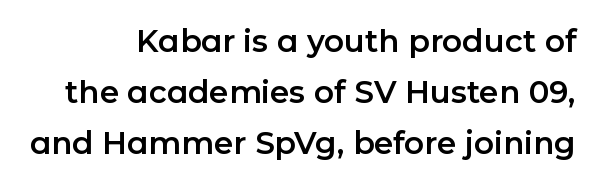
The font family rendered here belongs to the sans-serif group. Spacing verdict: proportional, widths tailored to each character. Nobody touched the tracking dial on this one. The rendering uses a moderate line-height, typical for paragraphs.
